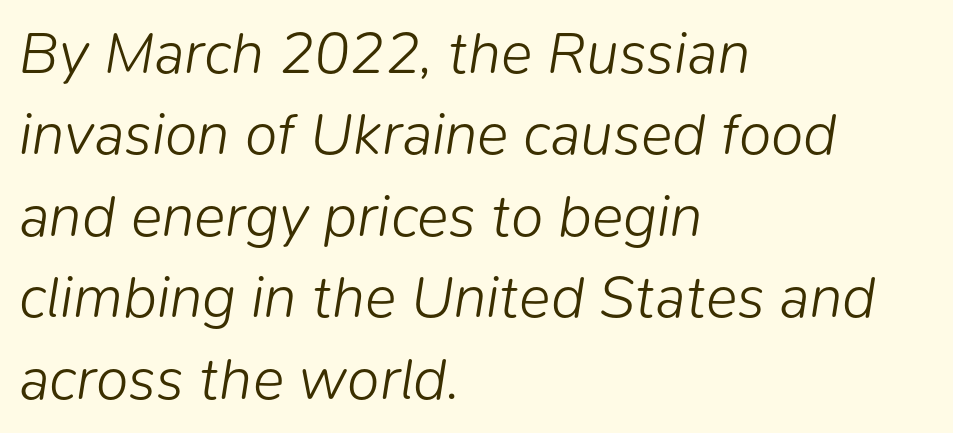
The image shows 59 px light type, italic (leaning right); set left-aligned, normal line spacing (1.38x), normal letter spacing, not underlined; low stroke contrast and a medium x-height.
